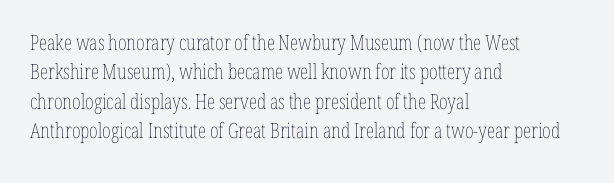
{"italic": "no", "bold": "no", "underline": "no", "align": "left", "line_spacing": "normal", "line_spacing_ratio": 1.4, "letter_spacing": "normal", "letter_spacing_em": 0.0, "glyph_px": 21}
